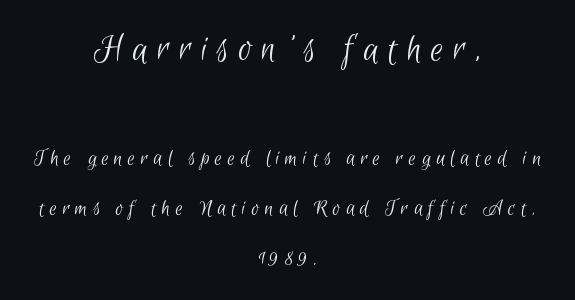
{"serif": "no", "bold": "no", "weight": "light", "width": "condensed", "stroke_contrast": "low", "x_height": "small", "monospaced": "no", "underline": "no", "align": "center", "line_spacing": "loose", "line_spacing_ratio": 2.16, "letter_spacing": "wide", "letter_spacing_em": 0.24, "larger_block": "first", "size_ratio": 1.74, "glyph_px": 40}
